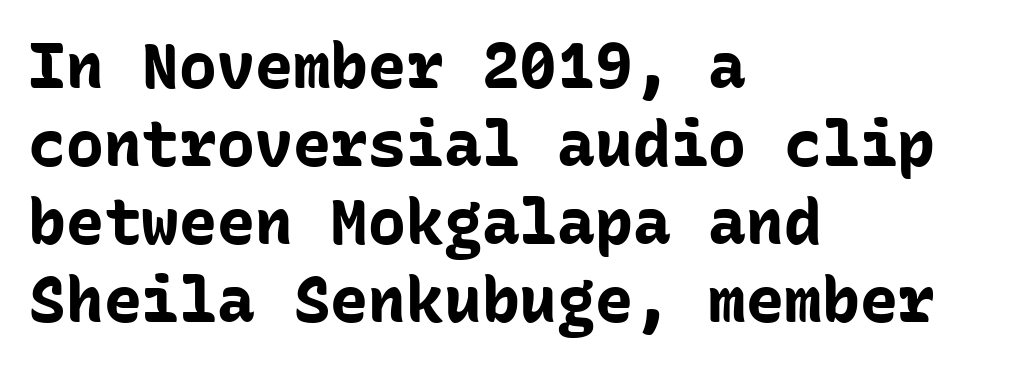
Q: Is the text bold? A: Yes.
Q: Is the text italic (slanted)? A: No, it is upright.
Q: Is the typeface a serif or a sans-serif typeface? A: Sans-serif.
Q: Is the text underlined? A: No.
Q: How is the paragraph aligned? A: Left-aligned.
Q: Is the spacing between letters normal or unusually wide? A: Normal.
Q: Width (condensed, normal, or wide)? A: Normal.
Q: Stroke contrast? A: Low.
Q: x-height? A: Medium.
Q: Monospaced? A: Yes.
